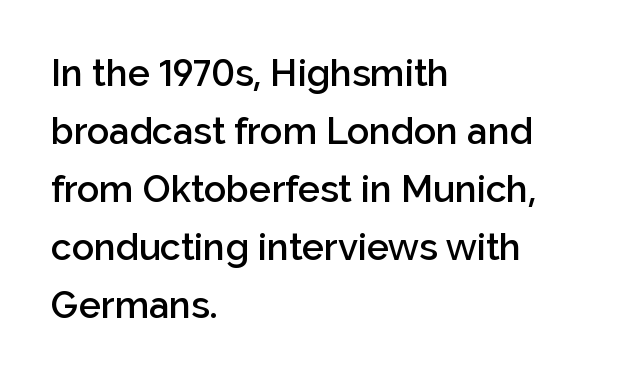
Q: Is the text bold? A: Semi-bold.
Q: Is the text italic (slanted)? A: No, it is upright.
Q: Is the typeface a serif or a sans-serif typeface? A: Sans-serif.
Q: Is the text underlined? A: No.
Q: How is the paragraph aligned? A: Left-aligned.
Q: Is the spacing between letters normal or unusually wide? A: Normal.
Q: Is the spacing between lines tight, normal or loose? A: Normal.
Q: Width (condensed, normal, or wide)? A: Normal.
Q: Stroke contrast? A: Low.
Q: x-height? A: Medium.
Q: Monospaced? A: No.
